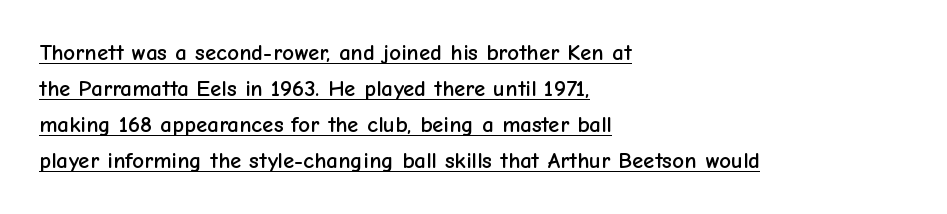
These lines sit exactly where default settings would place them. Nobody touched the tracking dial on this one. A typesetter would mark this as roman, not italic. This rendering uses left alignment, leaving the right contour irregular. A typographer would call this underscored text.
